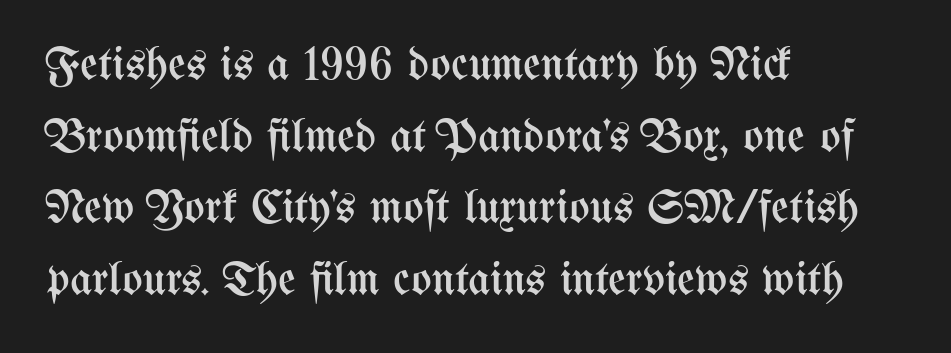
The image shows 48 px regular-weight, condensed type, upright; set left-aligned, normal line spacing (1.49x), normal letter spacing, not underlined; medium stroke contrast and a medium x-height.
